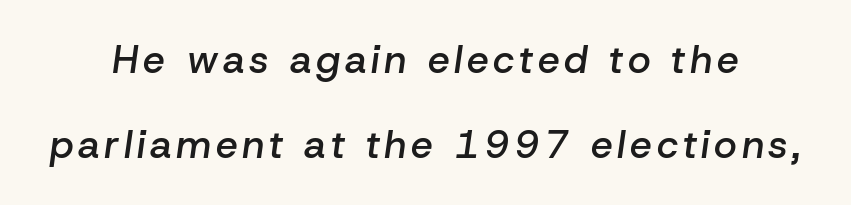
The image shows 39 px semibold type, italic (leaning right); set loose line spacing (2.18x), not underlined; low stroke contrast and a medium x-height.
